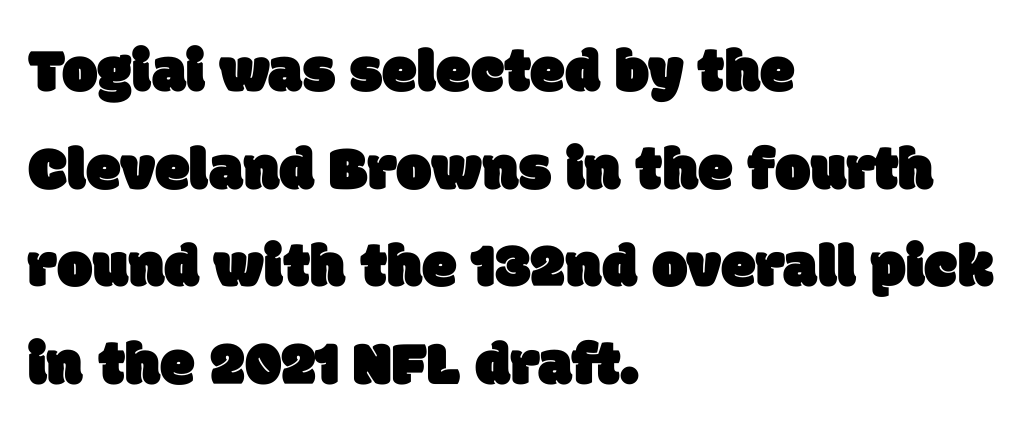
The image shows 63 px sans-serif type; set left-aligned, normal line spacing (1.55x), normal letter spacing, not underlined; low stroke contrast and a large x-height.
